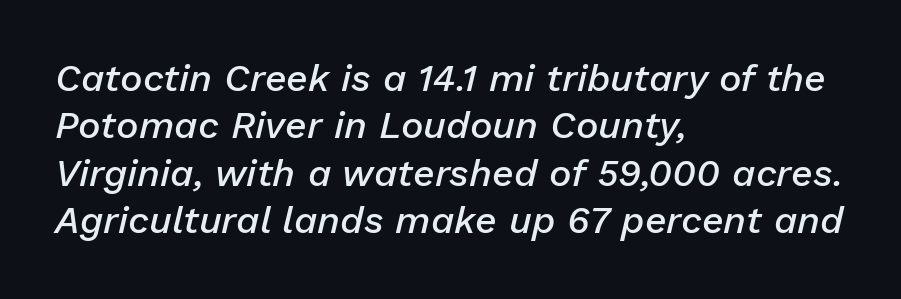
The block of text has a typical density, with ordinary space between rows. What stands out about the letter spacing? Nothing — it is the standard amount. Style check: oblique. Do the characters align in a grid? No, the font is proportional. A clean baseline with only descenders dipping below it. Caption: semibold face, moderately heavy strokes.
